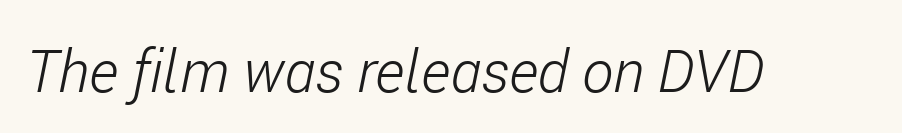
The image shows 59 px light, condensed type, italic (leaning right); set normal letter spacing, not underlined; low stroke contrast and a medium x-height.
